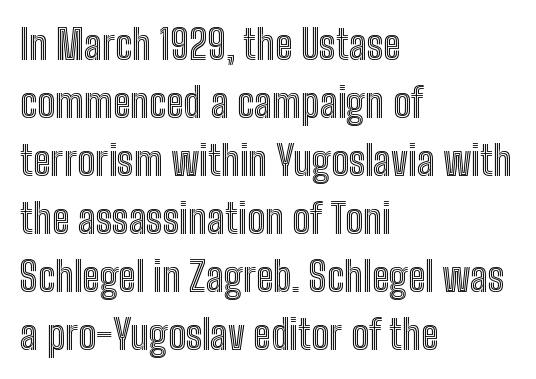
The rows are spaced the way most documents space them. You could call the tracking neutral — neither tight nor loose. The lettering holds an erect, upright posture throughout. Nobody drew a line under any word here. Line starts are locked; line ends wander. Varying glyph widths throughout — classic text-font behaviour.
